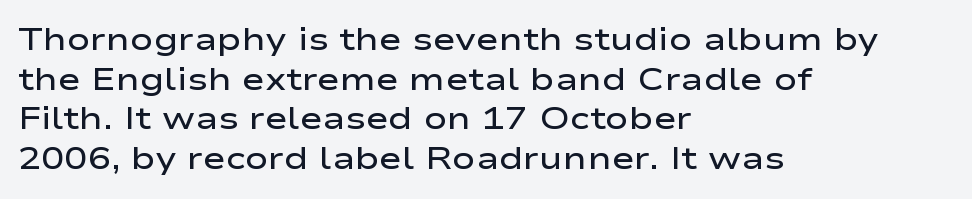
{"serif": "no", "italic": "no", "bold": "semi", "weight": "semibold", "width": "wide", "stroke_contrast": "low", "x_height": "medium", "monospaced": "no", "underline": "no", "align": "left", "line_spacing": "normal", "line_spacing_ratio": 1.28, "letter_spacing": "normal", "letter_spacing_em": 0.0, "glyph_px": 31}
